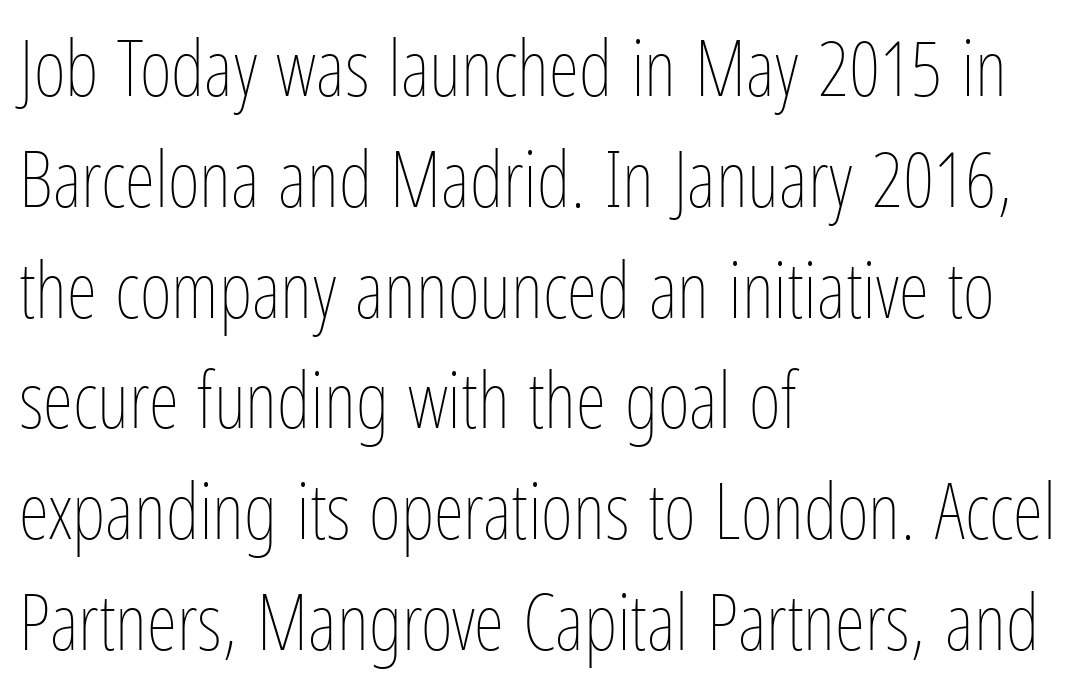
Q: Is the text bold? A: No.
Q: Is the text italic (slanted)? A: No, it is upright.
Q: Is the text underlined? A: No.
Q: How is the paragraph aligned? A: Left-aligned.
Q: Is the spacing between letters normal or unusually wide? A: Normal.
Q: Is the spacing between lines tight, normal or loose? A: Normal.
Q: Width (condensed, normal, or wide)? A: Condensed.
Q: Stroke contrast? A: Low.
Q: x-height? A: Medium.
Q: Monospaced? A: No.
